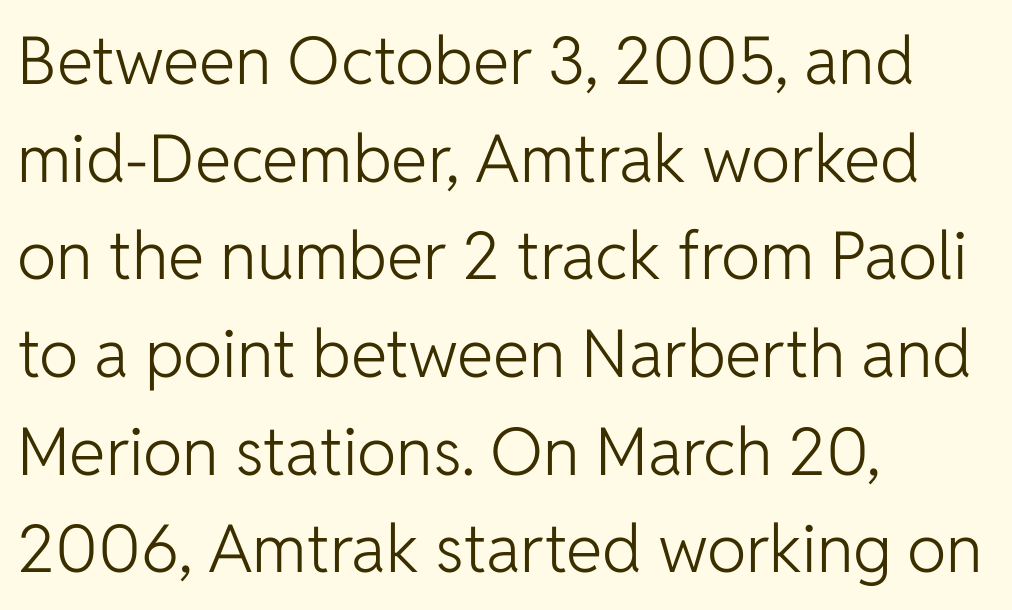
The image shows 66 px light sans-serif type, upright; set left-aligned, normal line spacing (1.48x), normal letter spacing, not underlined; low stroke contrast and a medium x-height.
